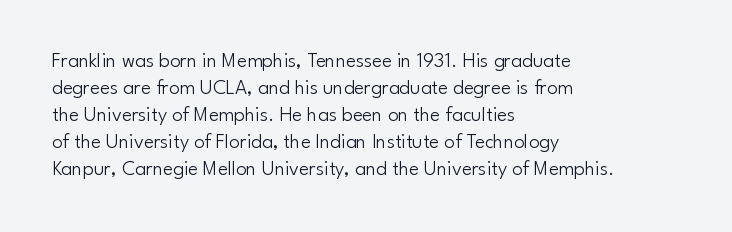
Q: Is the text bold? A: No.
Q: Is the text italic (slanted)? A: No, it is upright.
Q: Is the text underlined? A: No.
Q: How is the paragraph aligned? A: Left-aligned.
Q: Is the spacing between letters normal or unusually wide? A: Normal.
Q: Is the spacing between lines tight, normal or loose? A: Normal.
